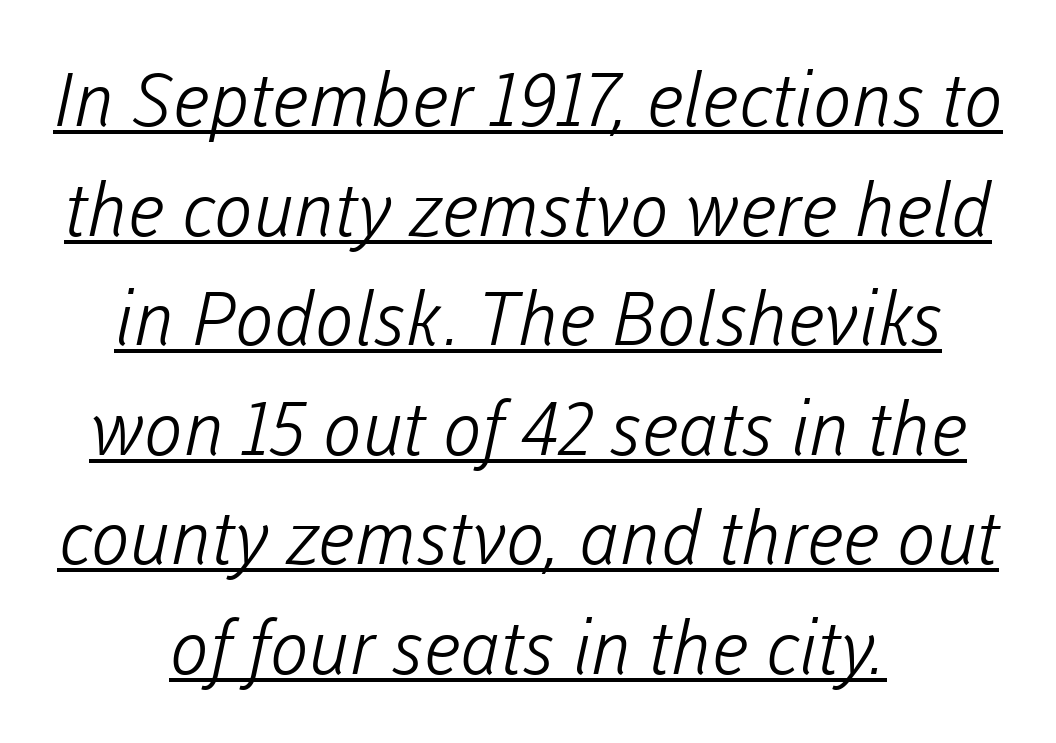
The image shows 74 px light sans-serif type; set centered, normal line spacing (1.48x), normal letter spacing, underlined; low stroke contrast and a medium x-height.
